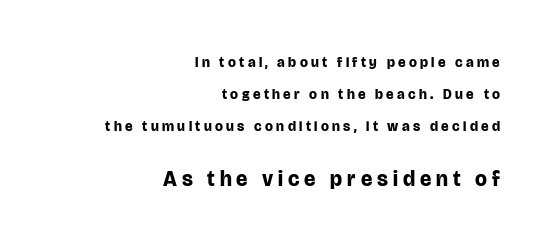
Does the leading feel generous? Absolutely, it's lavish. Does extra space separate the letters? Yes, quite a lot of it. Reading down the block, your eye finds every line finishing at a fixed right position. These lines were composed using upright roman letters. As a designer I'd log this as weight 700, bold. Block two is the big one; block one sits smaller above it.
